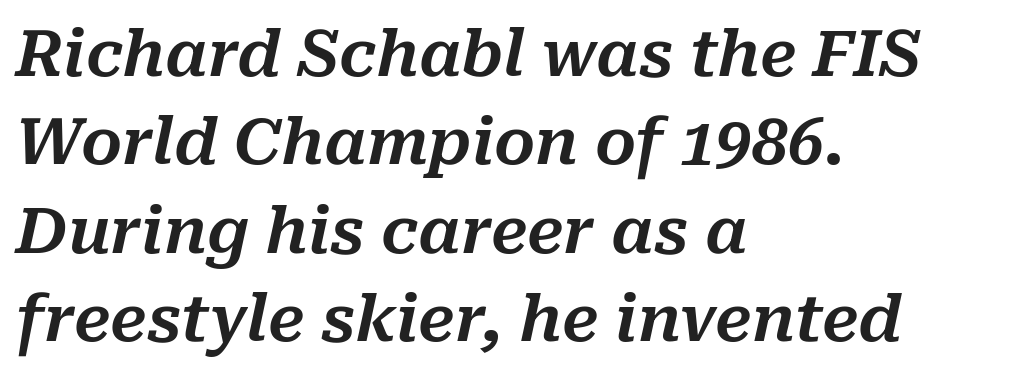
Q: Is the text italic (slanted)? A: Yes, it leans right by about 10 degrees.
Q: Is the text underlined? A: No.
Q: How is the paragraph aligned? A: Left-aligned.
Q: Is the spacing between letters normal or unusually wide? A: Normal.
Q: Is the spacing between lines tight, normal or loose? A: Normal.
Q: Width (condensed, normal, or wide)? A: Normal.
Q: Stroke contrast? A: Medium.
Q: x-height? A: Medium.
Q: Monospaced? A: No.
